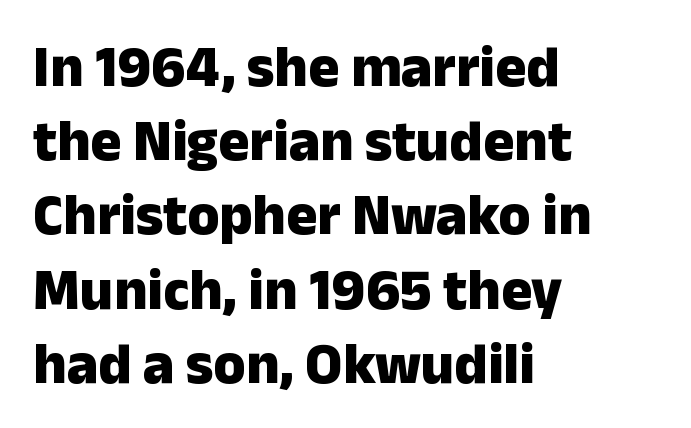
{"serif": "no", "italic": "no", "bold": "yes", "weight": "heavy", "width": "normal", "stroke_contrast": "low", "x_height": "medium", "monospaced": "no", "underline": "no", "align": "left", "line_spacing": "normal", "line_spacing_ratio": 1.28, "letter_spacing": "normal", "letter_spacing_em": 0.0, "glyph_px": 58}
